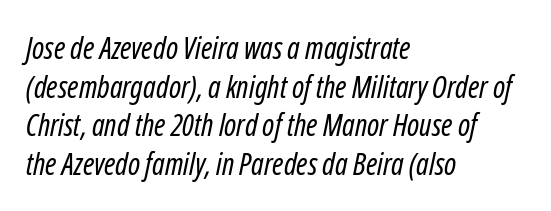
Does the lettering tilt? It does — this is italic. Normally led — the rows are evenly, conventionally spaced. Observe the ordinary spacing: letters are neighbours, not strangers. The strokes are not fattened; the text isn't bold. A typesetter would call this proportional, since set widths differ per character. If you drew a ruler down the left edge, every line would touch it.
